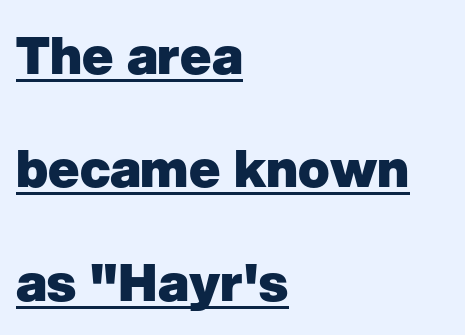
Q: Is the text bold? A: Yes.
Q: Is the text italic (slanted)? A: No, it is upright.
Q: Is the typeface a serif or a sans-serif typeface? A: Sans-serif.
Q: Is the text underlined? A: Yes.
Q: How is the paragraph aligned? A: Left-aligned.
Q: Is the spacing between letters normal or unusually wide? A: Normal.
Q: Is the spacing between lines tight, normal or loose? A: Loose.
Q: Width (condensed, normal, or wide)? A: Normal.
Q: Stroke contrast? A: Low.
Q: x-height? A: Medium.
Q: Monospaced? A: No.
